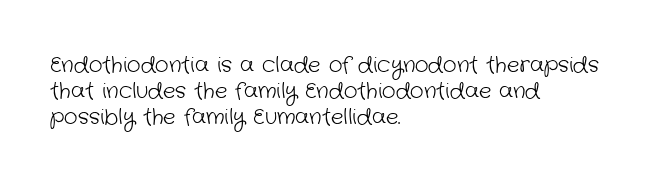
The image shows 21 px text type; set left-aligned, line spacing 1.24x, normal letter spacing, not underlined.
